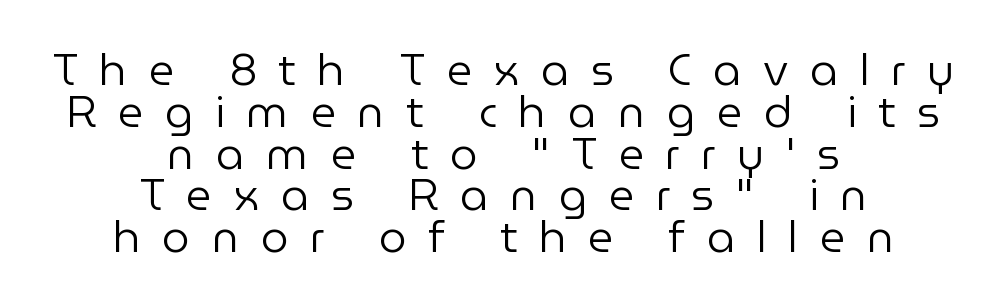
Weight: not bold — regular or lighter. One glance says dense: line gaps are narrower than usual. Display-style spreading of the glyphs; the letterfit is very open. The rag falls on both sides of this text block equally. The specimen reads as upright at a glance.
